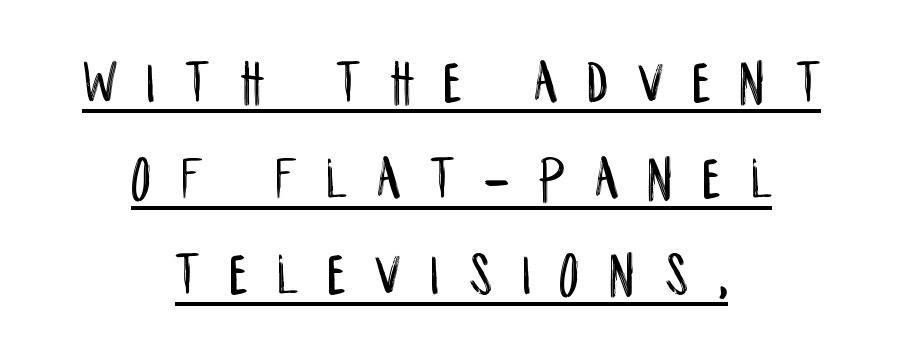
The image shows 62 px condensed sans-serif type, upright; set centered, normal line spacing (1.55x), unusually wide letter spacing (+0.48 em), underlined; low stroke contrast and a large x-height.
